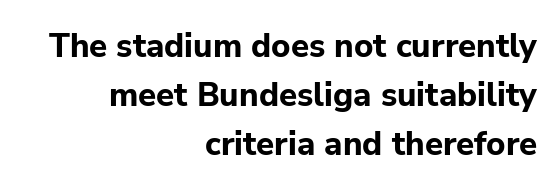
{"serif": "no", "italic": "no", "bold": "yes", "weight": "bold", "width": "normal", "stroke_contrast": "low", "x_height": "medium", "monospaced": "no", "underline": "no", "align": "right", "line_spacing": "normal", "line_spacing_ratio": 1.49, "letter_spacing": "normal", "letter_spacing_em": 0.0, "glyph_px": 33}
